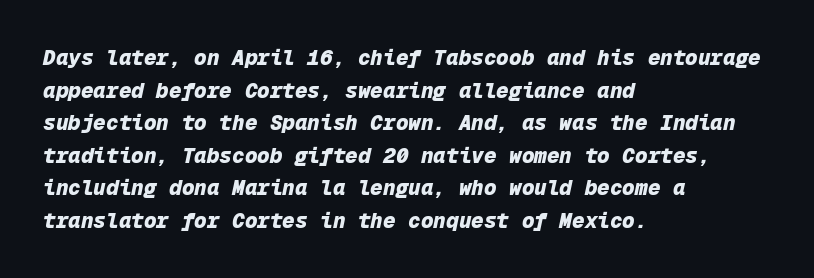
{"italic": "yes", "lean": "right", "slant_degrees": 12, "bold": "yes", "underline": "no", "align": "left", "line_spacing": "normal", "line_spacing_ratio": 1.55, "letter_spacing": "normal", "letter_spacing_em": 0.0, "glyph_px": 21}
